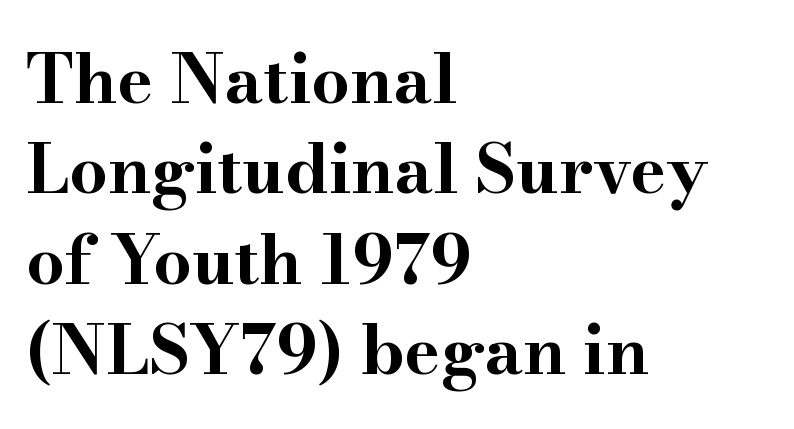
Q: Is the text bold? A: Yes.
Q: Is the text italic (slanted)? A: No, it is upright.
Q: Is the typeface a serif or a sans-serif typeface? A: Serif.
Q: Is the text underlined? A: No.
Q: How is the paragraph aligned? A: Left-aligned.
Q: Is the spacing between letters normal or unusually wide? A: Normal.
Q: Is the spacing between lines tight, normal or loose? A: Normal.
Q: Width (condensed, normal, or wide)? A: Wide.
Q: Stroke contrast? A: High.
Q: x-height? A: Small.
Q: Monospaced? A: No.
